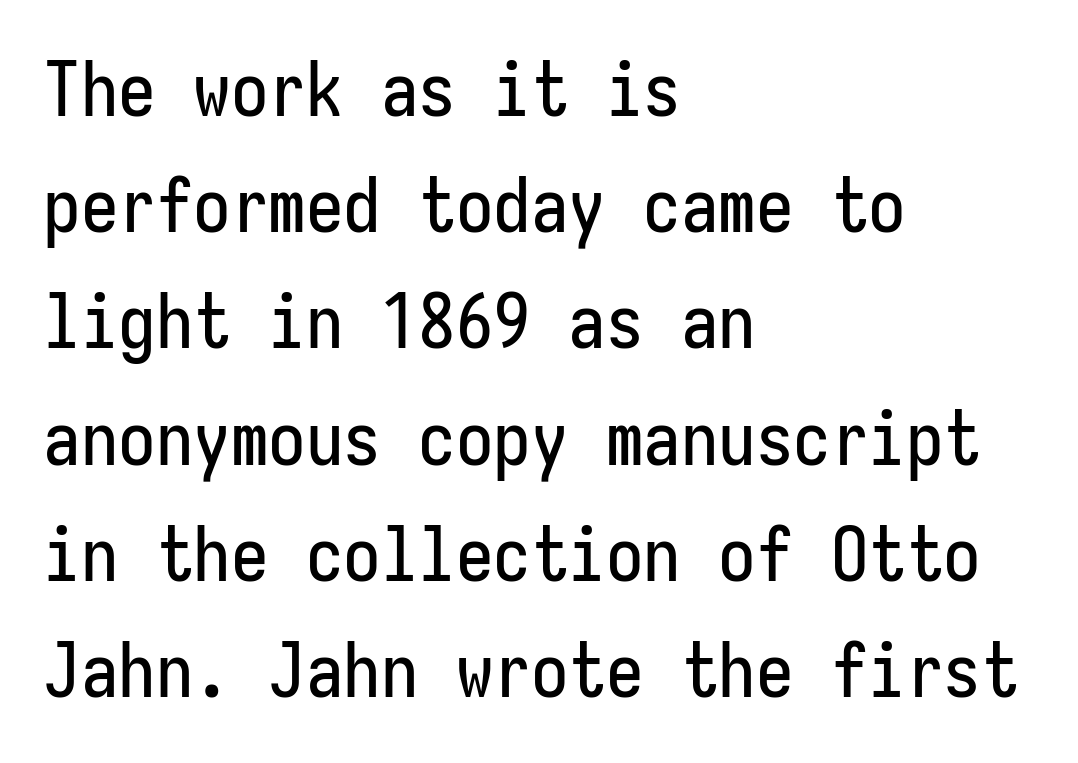
These lines were composed using upright roman letters. Line spacing here is normal. Letters rest on an invisible, unmarked baseline. Regarding serifs, this sample does without them. Visually the block forms a straight wall on the left and a jagged coastline on the right.
